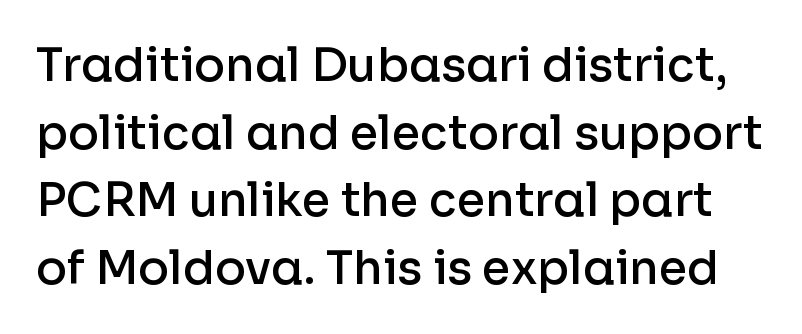
Each letter's strokes conclude bluntly, with no projecting serifs. A fair bit of extra ink — the face is semibold, not bold. How would I describe the line gaps? Plain and ordinary. Standard letterfit; no display-style spreading of the glyphs. Looks like regular typesetting: each glyph gets only the width it needs. This sample uses an upright cut, with every glyph sitting square on the baseline.
